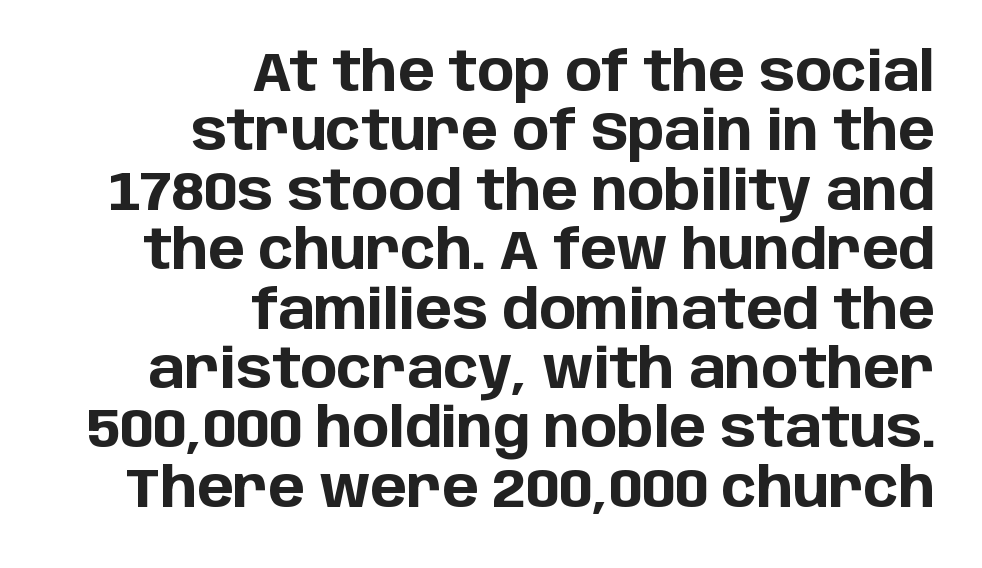
{"serif": "no", "italic": "no", "bold": "yes", "weight": "bold", "width": "normal", "stroke_contrast": "low", "x_height": "large", "monospaced": "no", "underline": "no", "align": "right", "line_spacing": "tight", "line_spacing_ratio": 1.08, "letter_spacing": "normal", "letter_spacing_em": 0.0, "glyph_px": 55}
